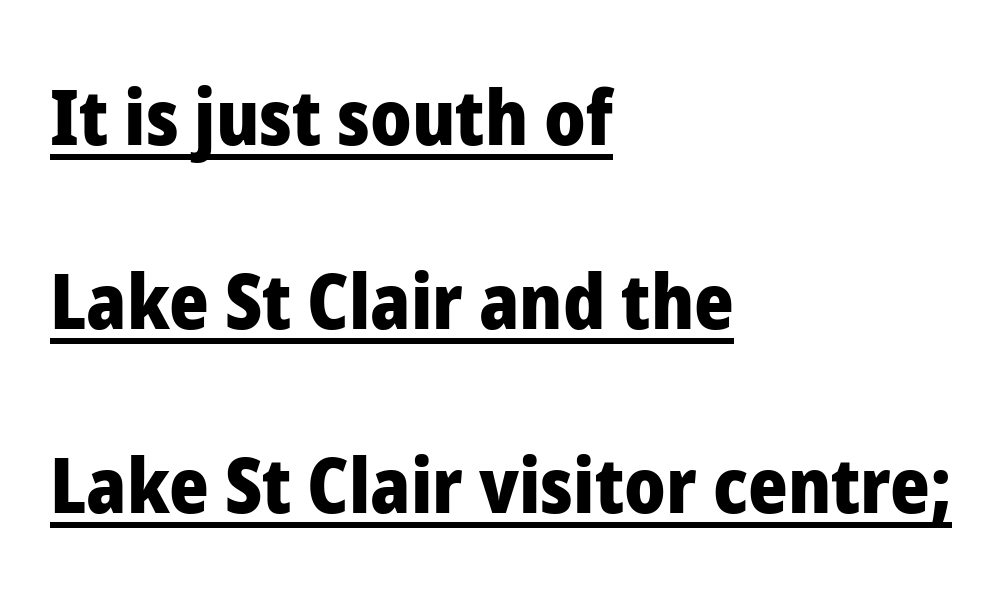
Q: Is the text bold? A: Yes.
Q: Is the text italic (slanted)? A: No, it is upright.
Q: Is the typeface a serif or a sans-serif typeface? A: Sans-serif.
Q: Is the text underlined? A: Yes.
Q: How is the paragraph aligned? A: Left-aligned.
Q: Is the spacing between letters normal or unusually wide? A: Normal.
Q: Is the spacing between lines tight, normal or loose? A: Loose.
Q: Width (condensed, normal, or wide)? A: Normal.
Q: Stroke contrast? A: Low.
Q: x-height? A: Medium.
Q: Monospaced? A: No.
